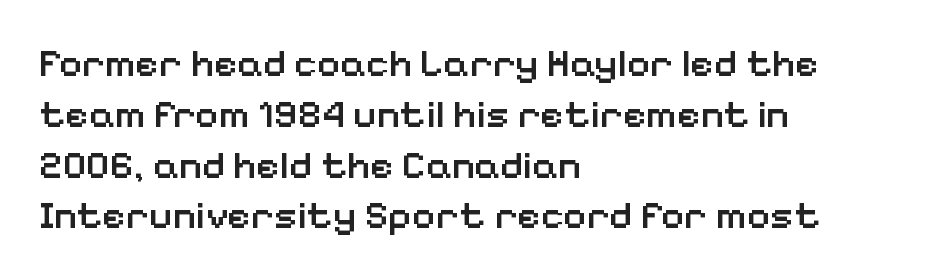
You could not count columns in this text — the font is proportionally spaced. The axis of the letterforms is exactly vertical. The rendering shows plain stroke endings on the letterforms — a sans-serif design. Compared with a centered layout, this one pins lines to the left instead.
